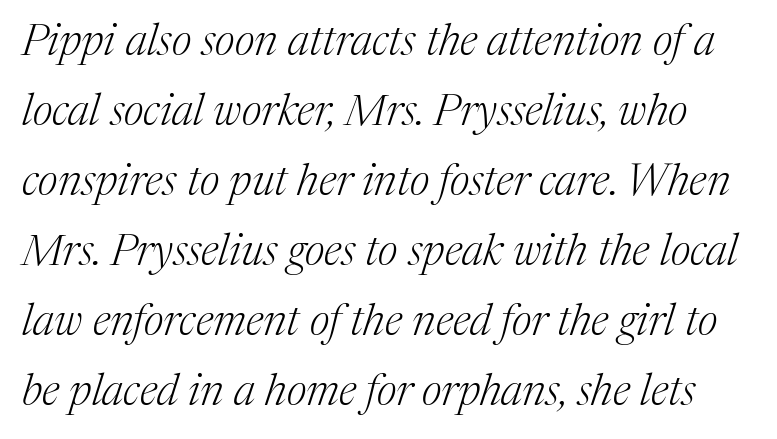
{"serif": "yes", "italic": "yes", "lean": "right", "slant_degrees": 17, "bold": "no", "weight": "light", "width": "normal", "stroke_contrast": "medium", "x_height": "medium", "monospaced": "no", "underline": "no", "line_spacing": "normal", "line_spacing_ratio": 1.59, "letter_spacing": "normal", "letter_spacing_em": 0.0, "glyph_px": 44}
